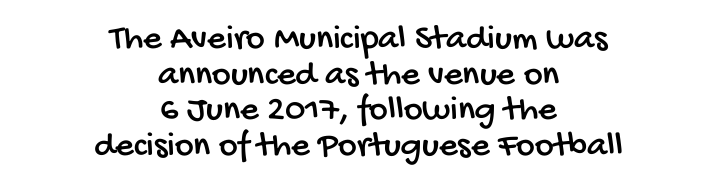
Compared with a flush-left layout, this one balances lines on the center instead. The block of text is dense from top to bottom, with scant space between rows. There is no visible air inserted between adjacent glyphs. Character widths vary here, with narrow letters taking less room than wide ones. The glyphs are unaccompanied by any horizontal stroke below them. Letterform terminals end flat and unadorned throughout the passage.
